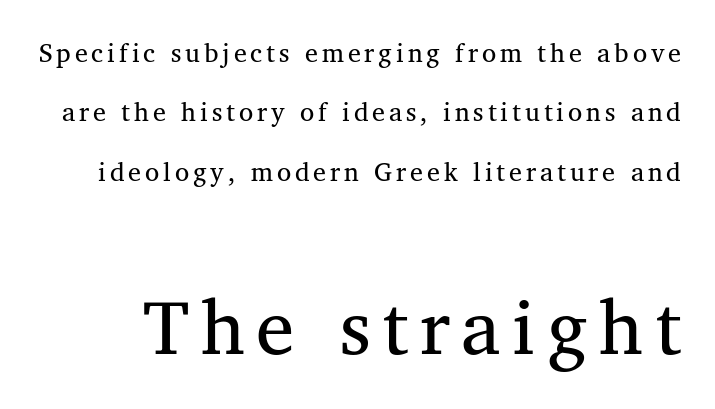
Q: Is the text bold? A: No.
Q: Is the typeface a serif or a sans-serif typeface? A: Serif.
Q: Is the text underlined? A: No.
Q: Is the spacing between lines tight, normal or loose? A: Loose.
Q: Which block of text is set in a larger size, the first (top) or the second (bottom)? A: The second (bottom) one.
Q: Width (condensed, normal, or wide)? A: Normal.
Q: Stroke contrast? A: Medium.
Q: x-height? A: Medium.
Q: Monospaced? A: No.
